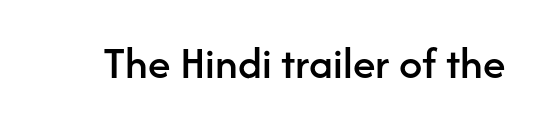
Q: Is the text italic (slanted)? A: No, it is upright.
Q: Is the typeface a serif or a sans-serif typeface? A: Sans-serif.
Q: Is the text underlined? A: No.
Q: Is the spacing between letters normal or unusually wide? A: Normal.
Q: Width (condensed, normal, or wide)? A: Normal.
Q: Stroke contrast? A: Low.
Q: x-height? A: Medium.
Q: Monospaced? A: No.
